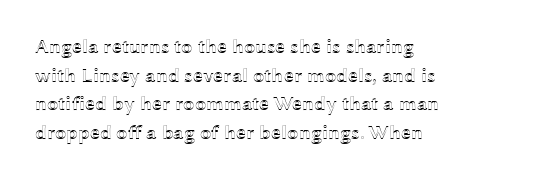
Every character sits straight up, as roman type does. The glyphs are unaccompanied by any horizontal stroke below them. Normally led — the rows are evenly, conventionally spaced. If you drew a ruler down the left edge, every line would touch it. The type is set solid horizontally, with unmodified tracking.
